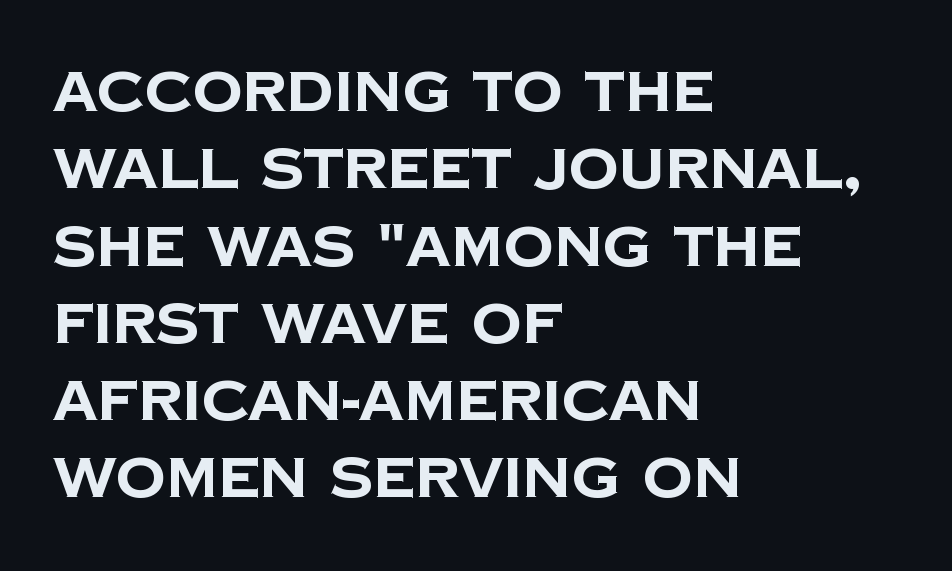
{"serif": "no", "bold": "yes", "weight": "bold", "width": "normal", "stroke_contrast": "low", "x_height": "large", "monospaced": "no", "underline": "no", "align": "left", "line_spacing": "normal", "line_spacing_ratio": 1.38, "letter_spacing": "normal", "letter_spacing_em": 0.0, "glyph_px": 56}
